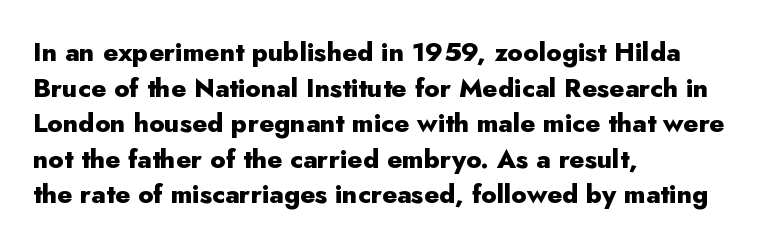
Q: Is the text bold? A: Yes.
Q: Is the text italic (slanted)? A: No, it is upright.
Q: Is the text underlined? A: No.
Q: How is the paragraph aligned? A: Left-aligned.
Q: Is the spacing between letters normal or unusually wide? A: Normal.
Q: Is the spacing between lines tight, normal or loose? A: Normal.
